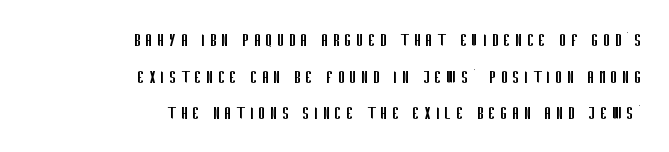
The image shows 21 px text type, upright; set right-aligned, line spacing 1.74x, unusually wide letter spacing (+0.22 em), not underlined.
